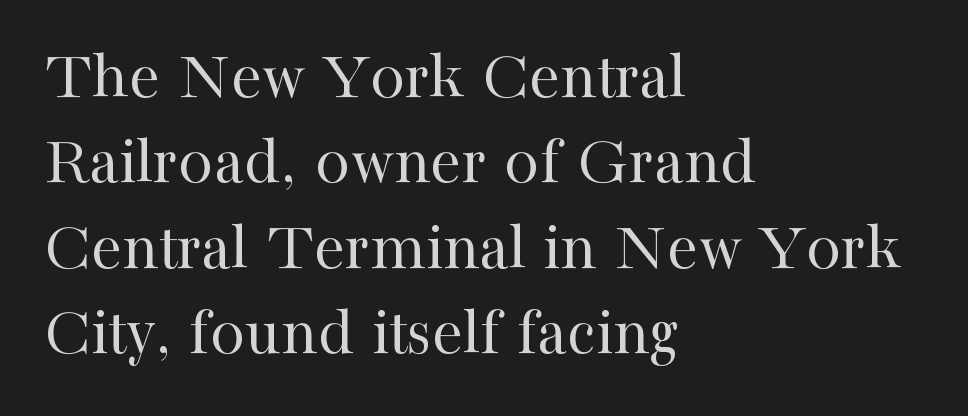
The image shows 70 px regular-weight serif type, upright; set left-aligned, line spacing 1.22x, normal letter spacing, not underlined; high stroke contrast and a medium x-height.
